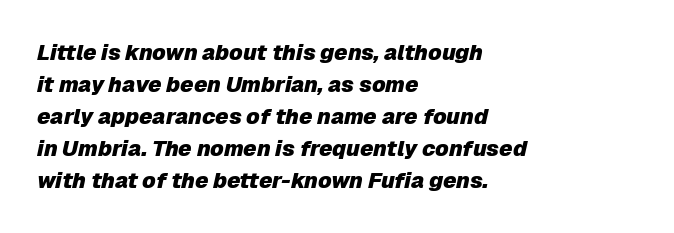
The image shows 22 px bold type, italic (leaning right); set left-aligned, normal line spacing (1.46x), normal letter spacing, not underlined.
